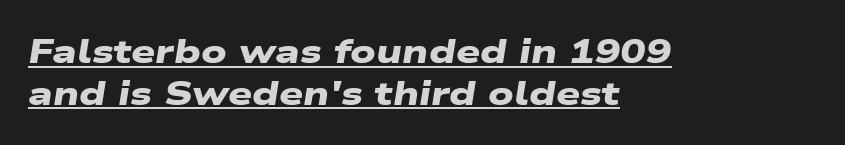
Q: Is the text bold? A: Yes.
Q: Is the typeface a serif or a sans-serif typeface? A: Sans-serif.
Q: Is the text underlined? A: Yes.
Q: How is the paragraph aligned? A: Left-aligned.
Q: Is the spacing between letters normal or unusually wide? A: Normal.
Q: Width (condensed, normal, or wide)? A: Wide.
Q: Stroke contrast? A: Low.
Q: x-height? A: Medium.
Q: Monospaced? A: No.
